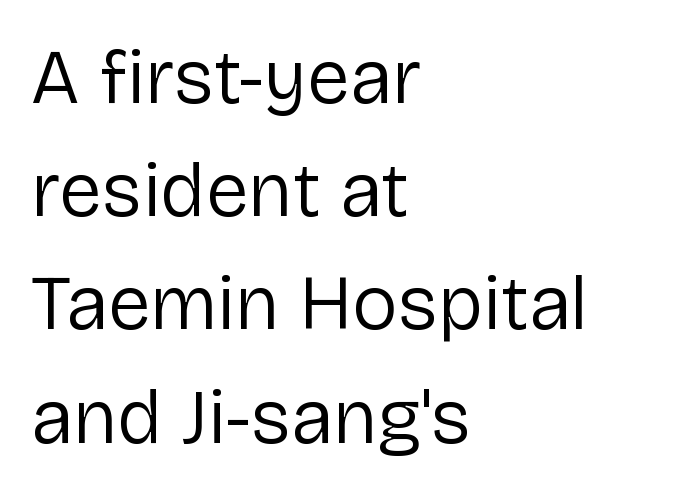
Q: Is the text bold? A: No.
Q: Is the text italic (slanted)? A: No, it is upright.
Q: Is the typeface a serif or a sans-serif typeface? A: Sans-serif.
Q: Is the text underlined? A: No.
Q: How is the paragraph aligned? A: Left-aligned.
Q: Is the spacing between letters normal or unusually wide? A: Normal.
Q: Is the spacing between lines tight, normal or loose? A: Normal.
Q: Width (condensed, normal, or wide)? A: Normal.
Q: Stroke contrast? A: Low.
Q: x-height? A: Medium.
Q: Monospaced? A: No.
